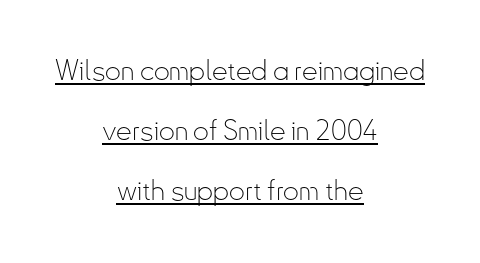
The whitespace from short lines is split evenly between both sides. The glyphs in this specimen are sans serif. Students, note that the glyphs here touch the page at normal intervals. Summary of weight: not heavy and not bold. Each letter keeps its own natural width here, so spacing adapts to shape. Looks like someone drew a line under every word here.
